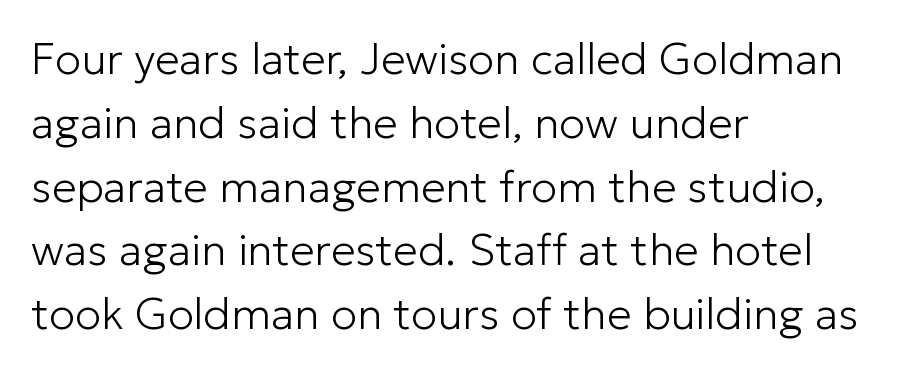
Q: Is the text bold? A: No.
Q: Is the text italic (slanted)? A: No, it is upright.
Q: Is the typeface a serif or a sans-serif typeface? A: Sans-serif.
Q: Is the text underlined? A: No.
Q: How is the paragraph aligned? A: Left-aligned.
Q: Is the spacing between letters normal or unusually wide? A: Normal.
Q: Is the spacing between lines tight, normal or loose? A: Normal.
Q: Width (condensed, normal, or wide)? A: Normal.
Q: Stroke contrast? A: Low.
Q: x-height? A: Medium.
Q: Monospaced? A: No.
